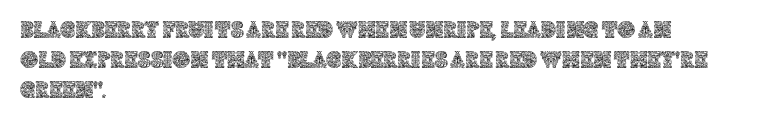
Q: Is the text italic (slanted)? A: No, it is upright.
Q: Is the text underlined? A: No.
Q: How is the paragraph aligned? A: Left-aligned.
Q: Is the spacing between letters normal or unusually wide? A: Normal.
Q: Is the spacing between lines tight, normal or loose? A: Normal.
